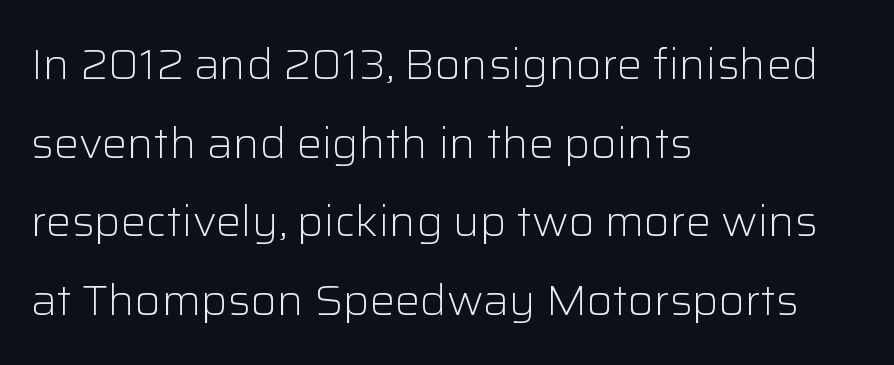
When letters stand straight like this, we call the style roman or upright. The letterforms sit shoulder to shoulder at normal distance. This sample has the flowing, uneven cadence of proportional lettering. This rendering uses left alignment, leaving the right contour irregular.
